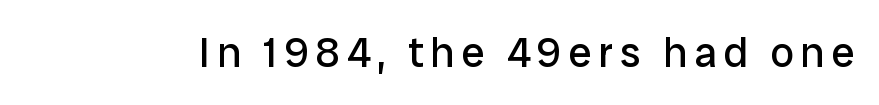
No italicization has been applied; the sample stays upright. Do the characters align in a grid? No, the font is proportional. Vertical stems look standard width or narrower in stroke. Has an underline been added? It has not. The rendering shows plain stroke endings on the letterforms — a sans-serif design.
